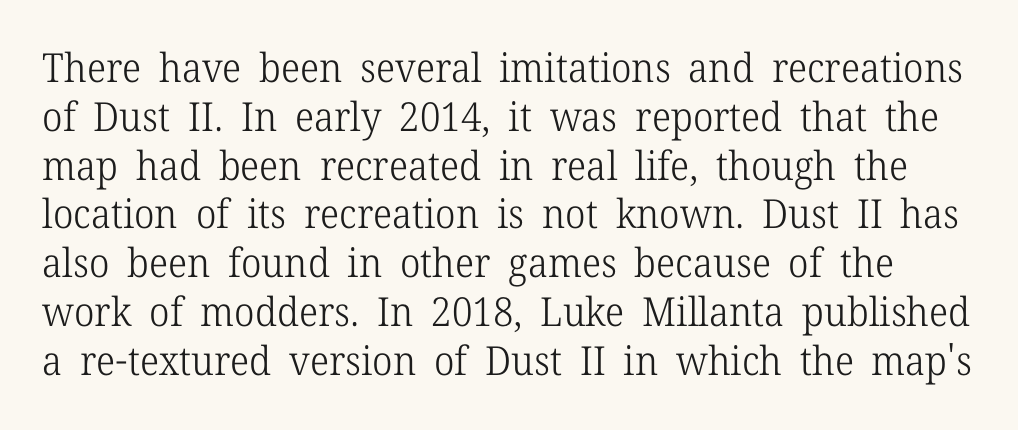
The image shows 40 px light serif type, upright; set line spacing 1.22x, normal letter spacing, not underlined; low stroke contrast and a medium x-height.
